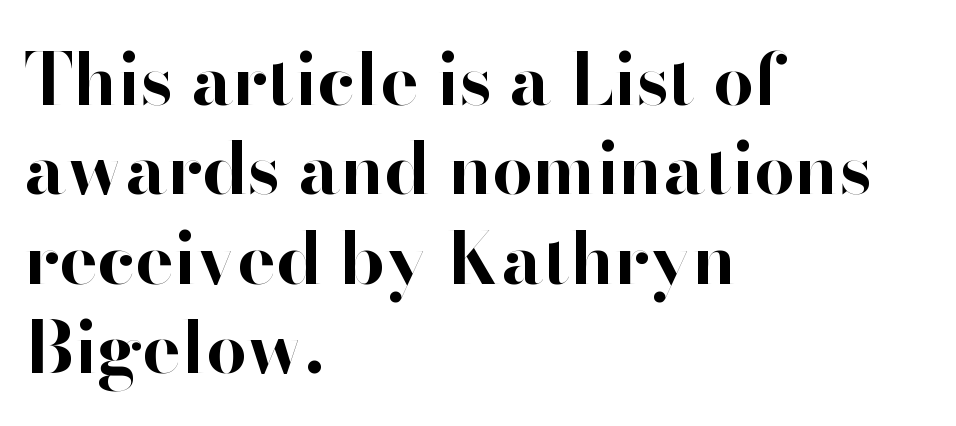
Q: Is the text bold? A: Yes.
Q: Is the text italic (slanted)? A: No, it is upright.
Q: Is the typeface a serif or a sans-serif typeface? A: Sans-serif.
Q: Is the text underlined? A: No.
Q: How is the paragraph aligned? A: Left-aligned.
Q: Is the spacing between letters normal or unusually wide? A: Normal.
Q: Width (condensed, normal, or wide)? A: Normal.
Q: Stroke contrast? A: High.
Q: x-height? A: Small.
Q: Monospaced? A: No.
